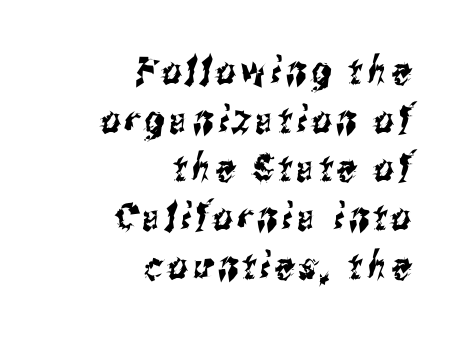
Q: Is the typeface a serif or a sans-serif typeface? A: Sans-serif.
Q: Is the text underlined? A: No.
Q: How is the paragraph aligned? A: Right-aligned.
Q: Is the spacing between lines tight, normal or loose? A: Normal.
Q: Width (condensed, normal, or wide)? A: Condensed.
Q: Stroke contrast? A: Medium.
Q: x-height? A: Medium.
Q: Monospaced? A: No.
